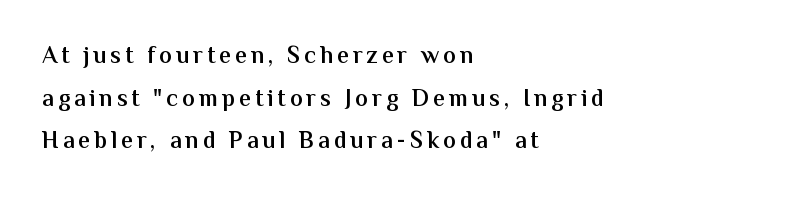
Q: Is the text bold? A: Semi-bold.
Q: Is the text italic (slanted)? A: No, it is upright.
Q: Is the text underlined? A: No.
Q: How is the paragraph aligned? A: Left-aligned.
